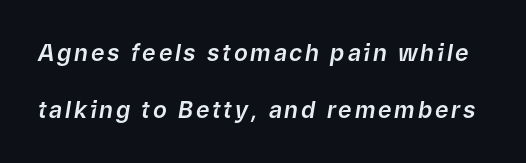
{"italic": "yes", "lean": "right", "slant_degrees": 9, "underline": "no", "line_spacing": "loose", "line_spacing_ratio": 2.5, "glyph_px": 23}
